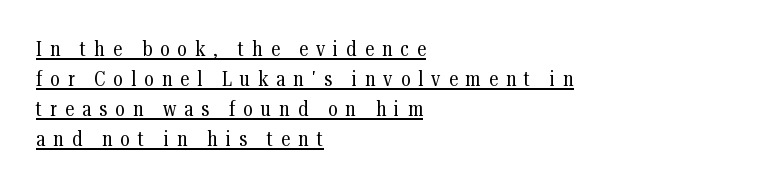
A typesetter would call this heavily tracked-out type. The ragged edge is on the right, which tells us the setting is flush left. Stroke mass is kept to a normal reading level or below. Leading: standard.
